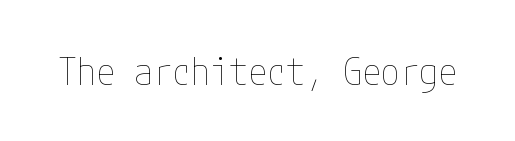
The image shows 38 px thin, condensed type, upright; set normal letter spacing, not underlined; low stroke contrast and a medium x-height.
